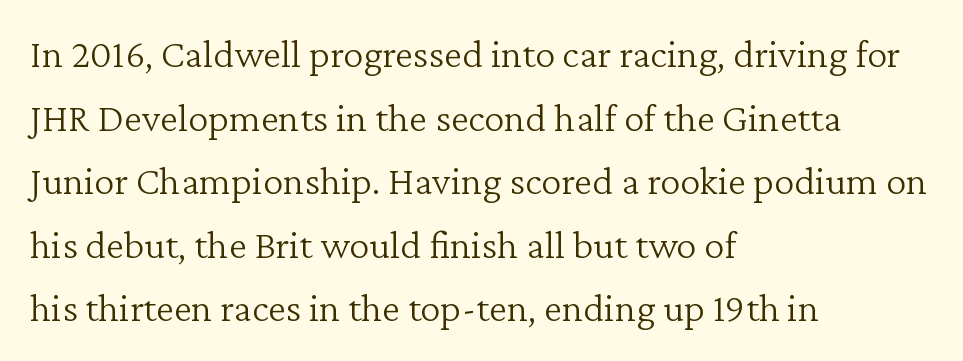
Caption: multi-line text, flush left, ragged right. Stroke terminals: seriffed. The strokes carry an ordinary text weight at most. Here the glyphs are tracked normally, forming tight word shapes.
